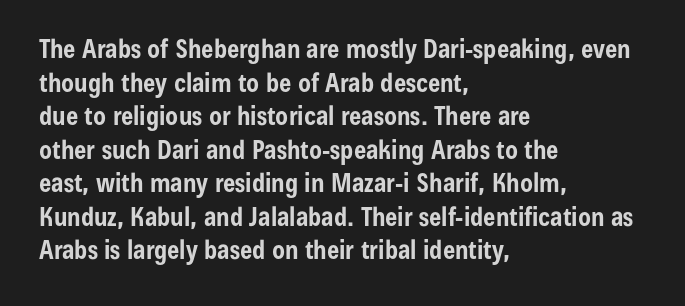
The image shows 26 px bold type, upright; set left-aligned, normal line spacing (1.29x), normal letter spacing, not underlined.
